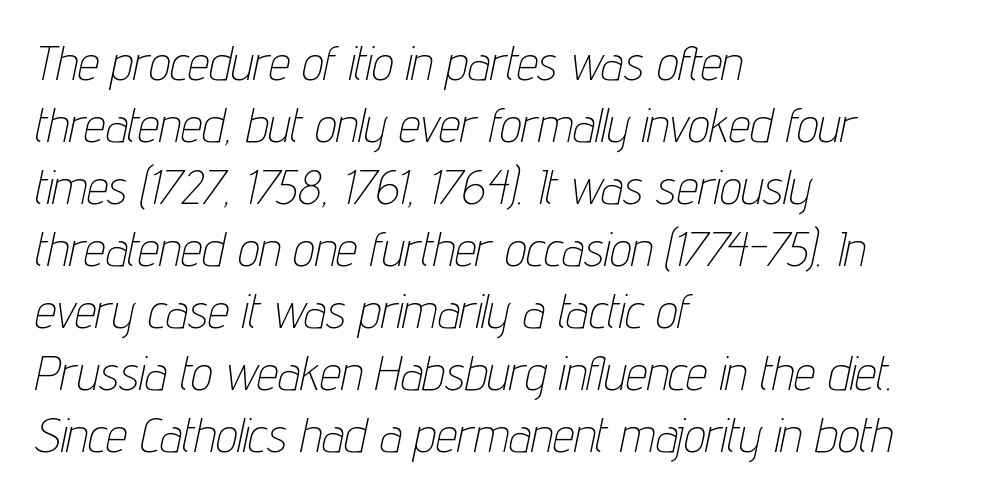
The image shows 48 px thin, condensed type, italic (leaning right); set left-aligned, normal line spacing (1.29x), normal letter spacing, not underlined; low stroke contrast and a medium x-height.
